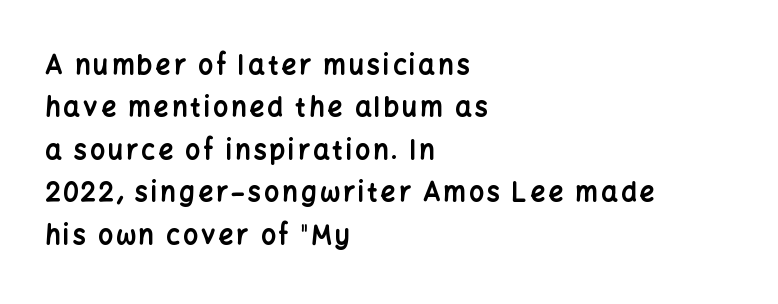
Q: Is the text bold? A: Yes.
Q: Is the text italic (slanted)? A: No, it is upright.
Q: Is the text underlined? A: No.
Q: How is the paragraph aligned? A: Left-aligned.
Q: Is the spacing between lines tight, normal or loose? A: Normal.
